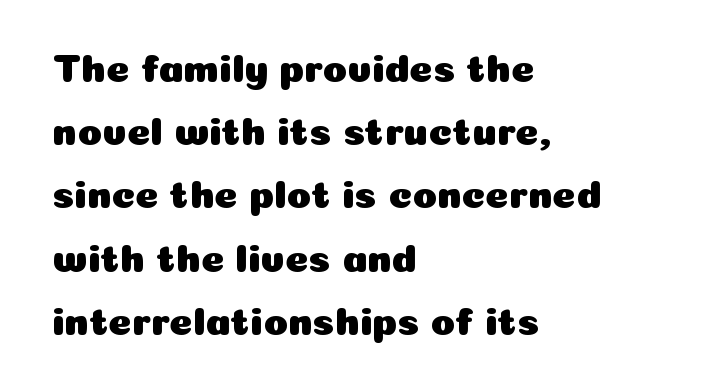
The image shows 40 px sans-serif type, upright; set left-aligned, normal line spacing (1.58x), normal letter spacing, not underlined; low stroke contrast and a medium x-height.
